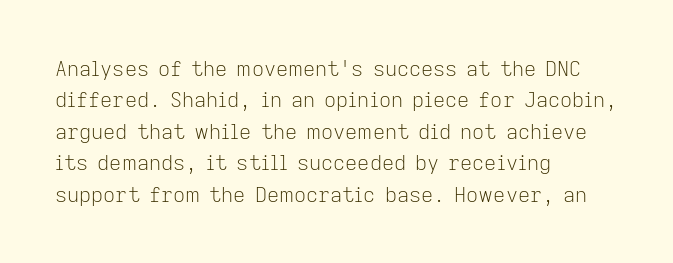
Each row of text sits above clean, open space. Italic? Not at all — the glyphs are vertical. Typeset ragged right — the left edge is the straight one. Each word holds together tightly as a unit, with standard inter-letter gaps. Interline gaps are of average width in this sample.
